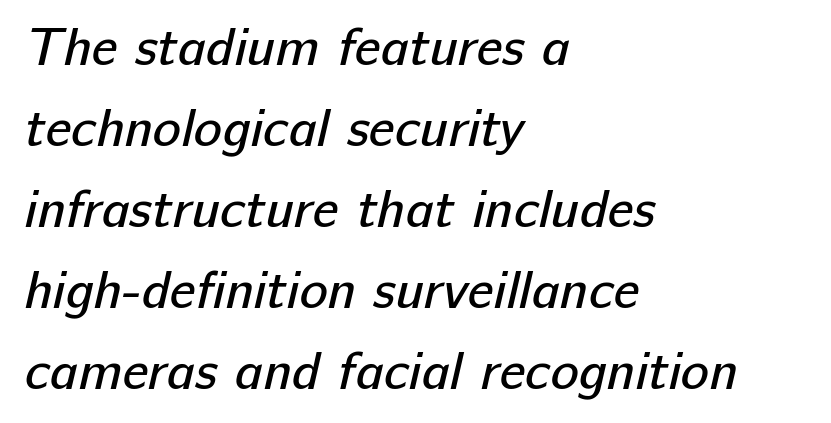
Compared with typical body copy, the letter spacing here is the same. Nothing sits at the stroke ends, so this counts as sans-serif. Is this a fixed-width face? No — the glyphs have proportional, varying widths. Stroke mass is kept to a normal reading level or below. Leftover space on each line is placed entirely after the last word.
